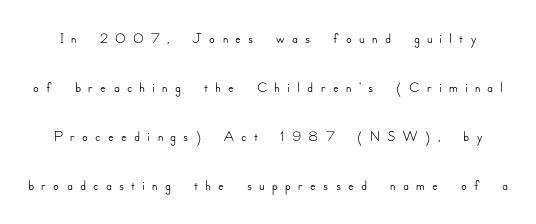
{"italic": "no", "underline": "no", "line_spacing": "loose", "line_spacing_ratio": 2.34, "letter_spacing": "wide", "letter_spacing_em": 0.34, "glyph_px": 21}
